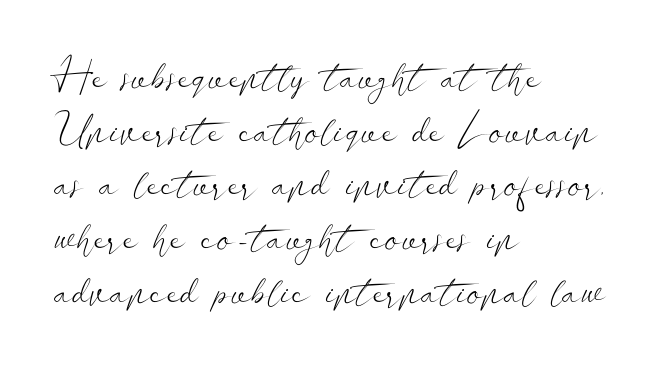
The face looks like a standard text weight, possibly lighter. Proportional: the letters do not fall into vertical columns. The typeface chosen for these lines omits serifs.
